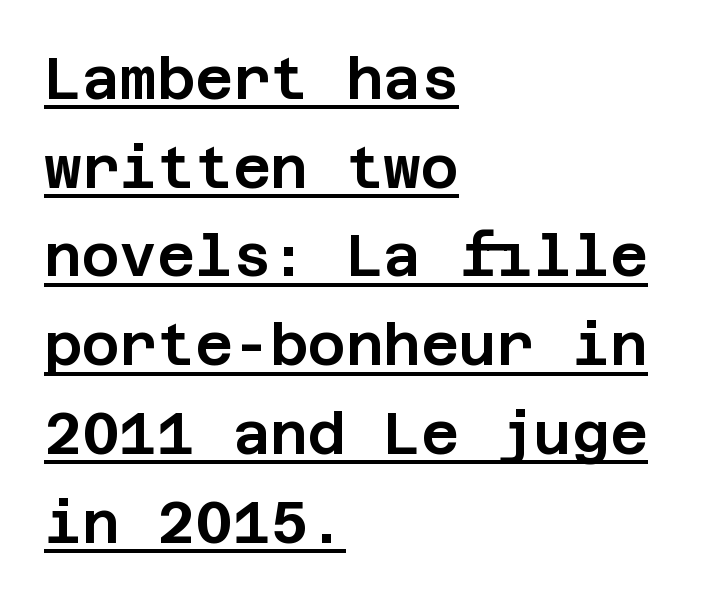
Q: Is the text italic (slanted)? A: No, it is upright.
Q: Is the typeface a serif or a sans-serif typeface? A: Sans-serif.
Q: Is the text underlined? A: Yes.
Q: How is the paragraph aligned? A: Left-aligned.
Q: Is the spacing between letters normal or unusually wide? A: Normal.
Q: Is the spacing between lines tight, normal or loose? A: Normal.
Q: Width (condensed, normal, or wide)? A: Normal.
Q: Stroke contrast? A: Low.
Q: x-height? A: Large.
